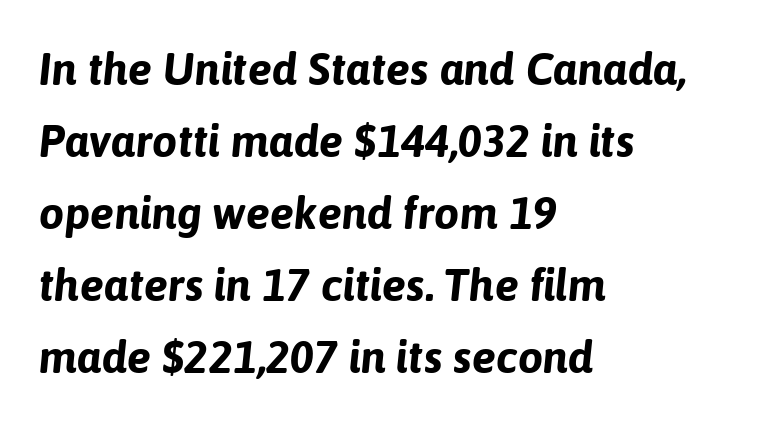
The passage shown has conventional tracking throughout. Beneath every word, the page is bare. Set as a true bold cut, around the 700 mark. The passage is arranged the way most books set body copy — flush left. Spacing verdict: proportional, widths tailored to each character.
